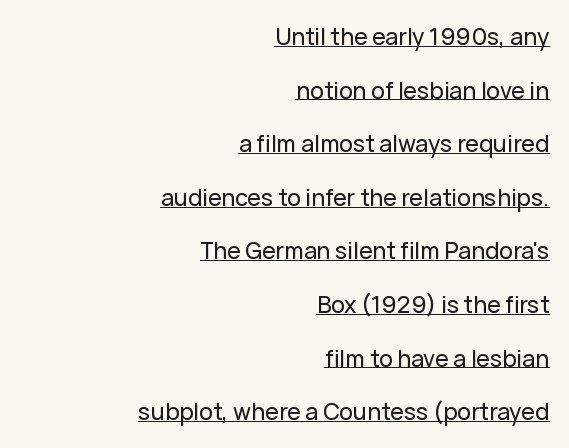
The glyphs are accompanied by a horizontal stroke just below them. Right-aligned paragraph, ragged on the left. Observe the ordinary spacing: letters are neighbours, not strangers. Honestly, the rows look like they've been pulled way apart. Style check: upright.
